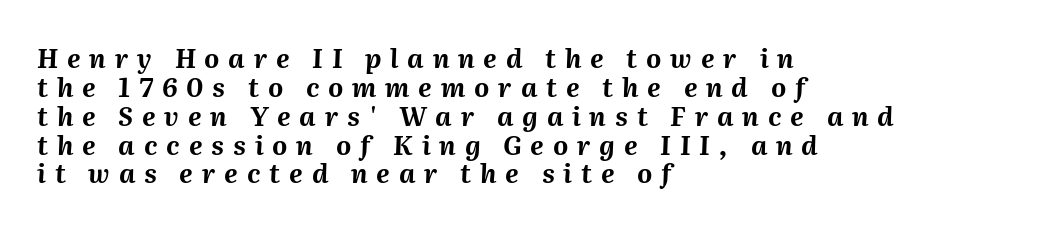
{"italic": "yes", "lean": "right", "slant_degrees": 2, "bold": "yes", "underline": "no", "align": "left", "line_spacing": "tight", "line_spacing_ratio": 1.11, "letter_spacing": "wide", "letter_spacing_em": 0.34, "glyph_px": 26}
